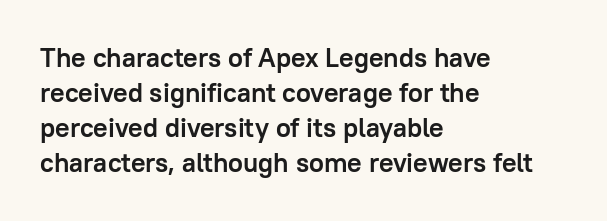
Q: Is the text bold? A: Yes.
Q: Is the text italic (slanted)? A: No, it is upright.
Q: Is the text underlined? A: No.
Q: How is the paragraph aligned? A: Left-aligned.
Q: Is the spacing between letters normal or unusually wide? A: Normal.
Q: Is the spacing between lines tight, normal or loose? A: Normal.
